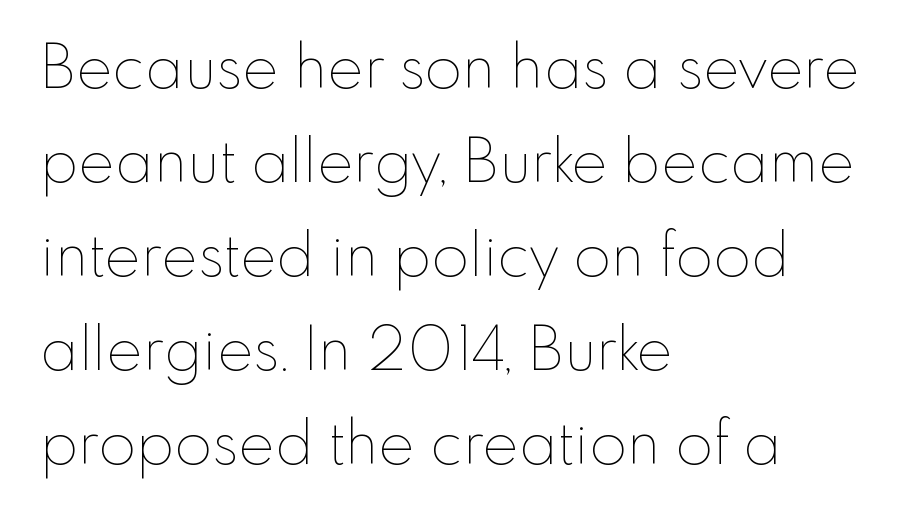
The space between consecutive lines is moderate. Nobody drew a line under any word here. The face used here is proportionally spaced, like ordinary book or web type. Style check: upright.
